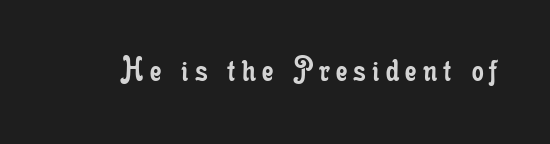
Q: Is the text bold? A: No.
Q: Is the text italic (slanted)? A: No, it is upright.
Q: Is the typeface a serif or a sans-serif typeface? A: Serif.
Q: Is the text underlined? A: No.
Q: Width (condensed, normal, or wide)? A: Condensed.
Q: Stroke contrast? A: Low.
Q: x-height? A: Small.
Q: Monospaced? A: No.
